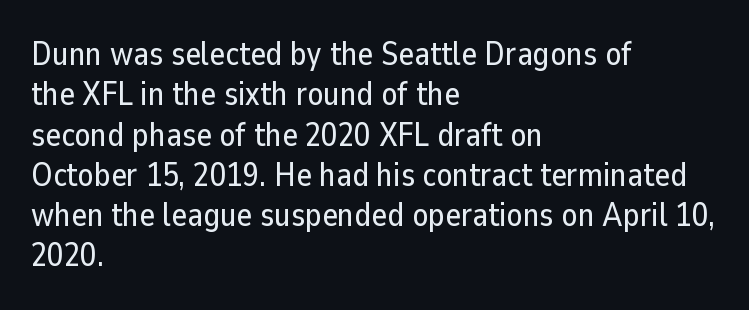
Anything drawn beneath the words? Only blank space. The passage shown is typed in a proportional face where columns would drift. Do the letters lean? They stand straight. Short note: letters normally spaced. The face used here is a sans, in the tradition of grotesques and geometrics. These lines stack with their left ends in a neat column.
